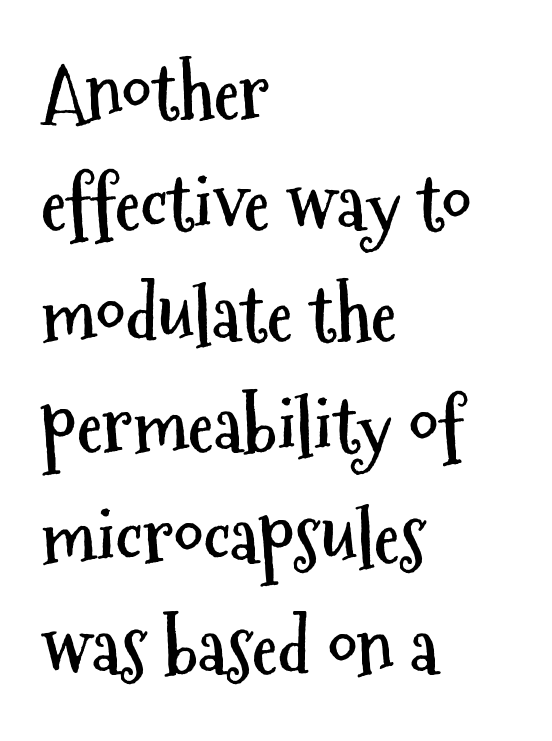
{"serif": "no", "italic": "no", "bold": "yes", "weight": "semibold", "width": "condensed", "stroke_contrast": "medium", "x_height": "medium", "monospaced": "no", "underline": "no", "align": "left", "line_spacing": "normal", "line_spacing_ratio": 1.5, "letter_spacing": "normal", "letter_spacing_em": 0.0, "glyph_px": 74}
